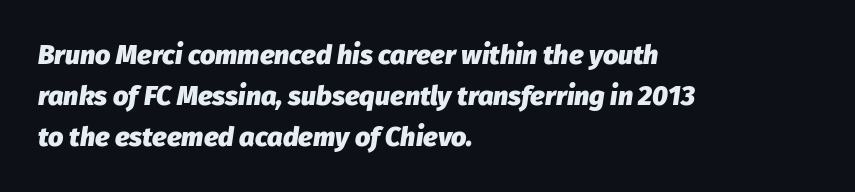
{"italic": "yes", "lean": "right", "slant_degrees": 8, "bold": "yes", "underline": "no", "align": "left", "line_spacing": "normal", "line_spacing_ratio": 1.51, "letter_spacing": "normal", "letter_spacing_em": 0.0, "glyph_px": 27}
